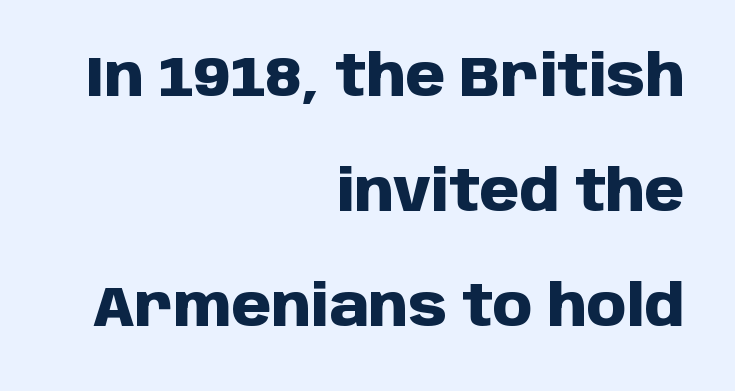
The font family rendered here belongs to the sans-serif group. The line texture is even and compact thanks to regular tracking. Reading down the block, your eye finds every line finishing at a fixed right position. Descenders hang freely into open space.
